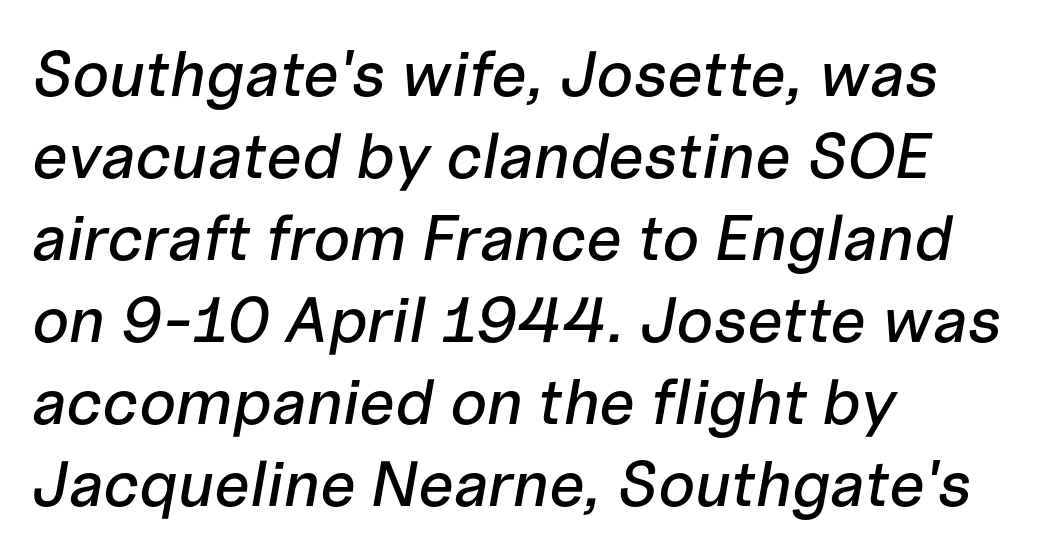
The image shows 64 px text type, italic (leaning right); set left-aligned, normal line spacing (1.28x), normal letter spacing, not underlined; low stroke contrast and a medium x-height.
